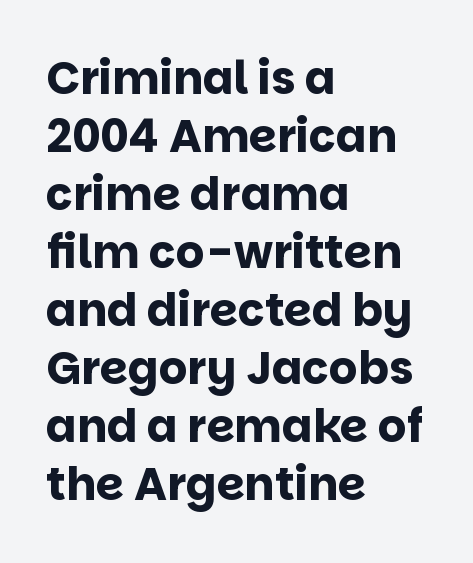
Tall strokes in this sample are plumb rather than angled. This sample is left-justified, so line endings fall wherever the words run out. This sample has the flowing, uneven cadence of proportional lettering. Caption: standard tracking, unaltered. Quick note: underline off. The letters carry no serifs — their stems end cleanly without finishing strokes.
